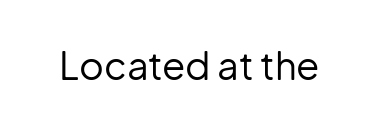
Q: Is the text bold? A: No.
Q: Is the text italic (slanted)? A: No, it is upright.
Q: Is the typeface a serif or a sans-serif typeface? A: Sans-serif.
Q: Is the text underlined? A: No.
Q: Is the spacing between letters normal or unusually wide? A: Normal.
Q: Width (condensed, normal, or wide)? A: Normal.
Q: Stroke contrast? A: Low.
Q: x-height? A: Medium.
Q: Monospaced? A: No.
